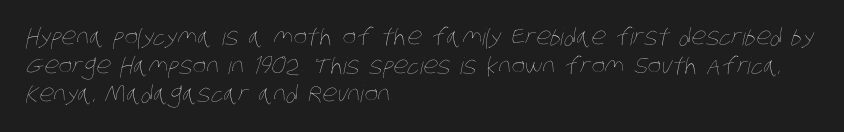
Is the stroke heavy? The answer is a plain regular-or-lighter. The lines in this sample share a left origin and differ only in where they stop. Is there much room between lines? A standard amount, neither cramped nor airy. Compared with typical body copy, the letter spacing here is the same.
